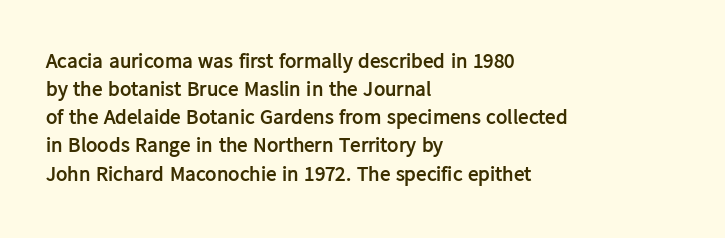
{"italic": "no", "bold": "yes", "underline": "no", "align": "left", "line_spacing": "normal", "line_spacing_ratio": 1.34, "letter_spacing": "normal", "letter_spacing_em": 0.0, "glyph_px": 21}
